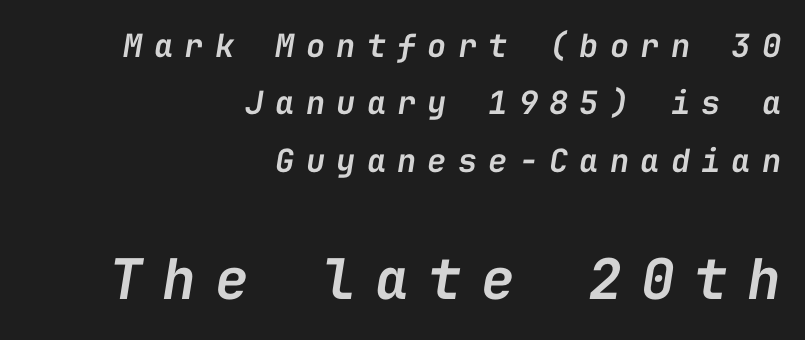
Q: Is the text bold? A: Semi-bold.
Q: Is the text italic (slanted)? A: Yes, it leans right by about 9 degrees.
Q: Is the text underlined? A: No.
Q: How is the paragraph aligned? A: Right-aligned.
Q: Is the spacing between letters normal or unusually wide? A: Unusually wide.
Q: Which block of text is set in a larger size, the first (top) or the second (bottom)? A: The second (bottom) one.
Q: Width (condensed, normal, or wide)? A: Normal.
Q: Stroke contrast? A: Low.
Q: x-height? A: Medium.
Q: Monospaced? A: Yes.
